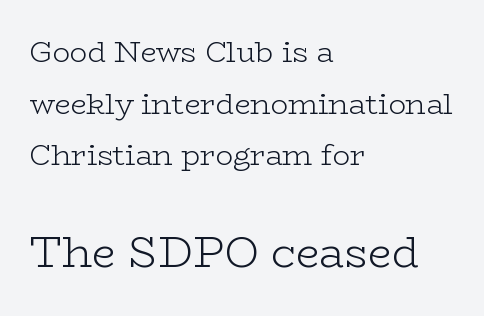
Is this a fixed-width face? No — the glyphs have proportional, varying widths. The type family on display is of the serif kind. Ink coverage per letter is moderate at most. This rendering features lettering with no underline. Does the bottom block carry the larger type? Yes, it does. The paragraph shown leans on its left margin.
